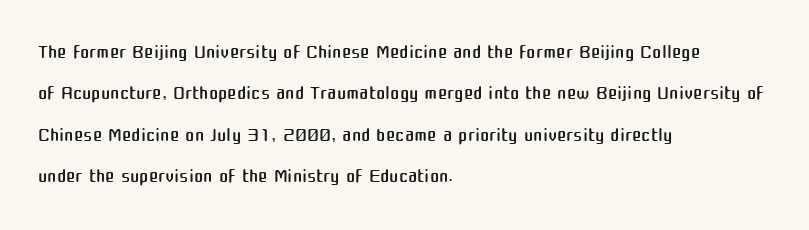
Q: Is the text bold? A: No.
Q: Is the text italic (slanted)? A: No, it is upright.
Q: Is the typeface a serif or a sans-serif typeface? A: Sans-serif.
Q: Is the text underlined? A: No.
Q: How is the paragraph aligned? A: Left-aligned.
Q: Is the spacing between letters normal or unusually wide? A: Normal.
Q: Is the spacing between lines tight, normal or loose? A: Normal.
Q: Width (condensed, normal, or wide)? A: Normal.
Q: Stroke contrast? A: Medium.
Q: x-height? A: Medium.
Q: Monospaced? A: No.
